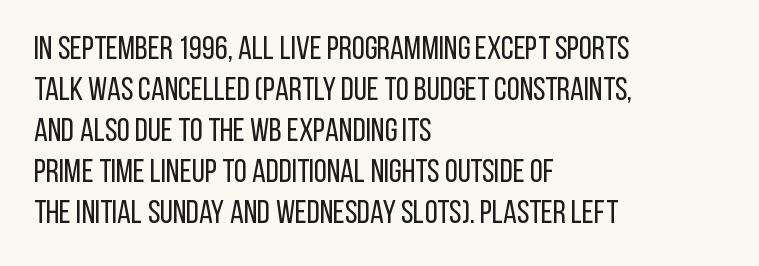
The image shows 33 px regular-weight, condensed sans-serif type, upright; set left-aligned, line spacing 1.24x, normal letter spacing, not underlined; low stroke contrast and a large x-height.
